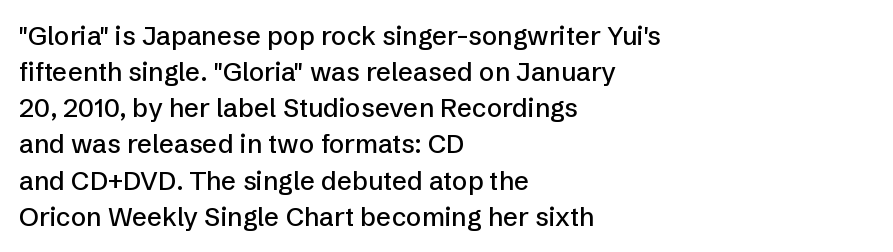
A typesetter would mark this as roman, not italic. Every row of glyphs begins at an identical x-position on the left. Descenders are the only things crossing below the line. Horizontal bands of white between lines are of average thickness.
